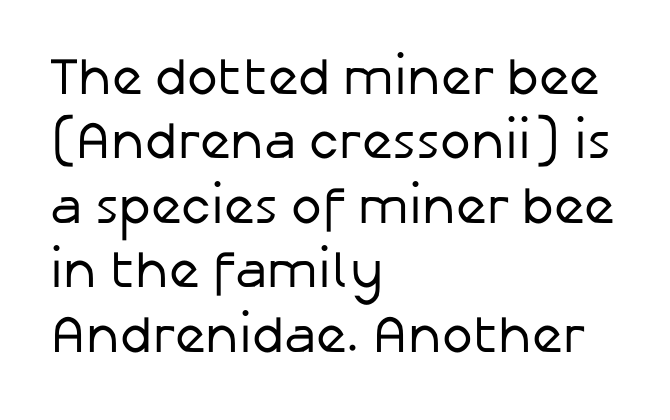
The image shows 52 px regular-weight sans-serif type, upright; set left-aligned, line spacing 1.24x, normal letter spacing, not underlined; low stroke contrast and a medium x-height.
